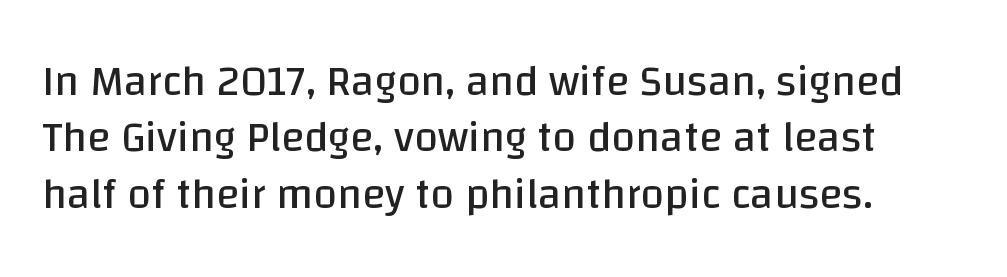
{"serif": "no", "italic": "no", "bold": "no", "weight": "regular", "width": "normal", "stroke_contrast": "low", "x_height": "large", "monospaced": "no", "underline": "no", "line_spacing": "normal", "line_spacing_ratio": 1.31, "letter_spacing": "normal", "letter_spacing_em": 0.0, "glyph_px": 43}
